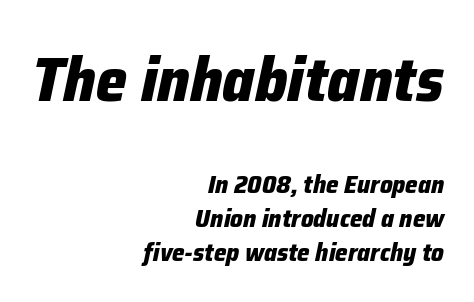
{"italic": "yes", "lean": "right", "slant_degrees": 12, "bold": "yes", "weight": "heavy", "width": "normal", "stroke_contrast": "low", "x_height": "medium", "monospaced": "no", "underline": "no", "align": "right", "line_spacing": "normal", "line_spacing_ratio": 1.36, "letter_spacing": "normal", "letter_spacing_em": 0.0, "larger_block": "first", "size_ratio": 2.48, "glyph_px": 62}
